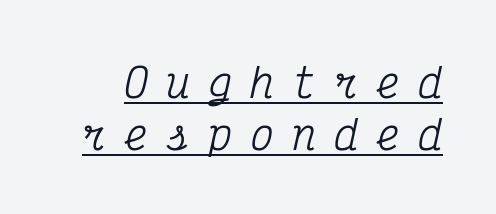
The typeface chosen for these lines features serifs. Notice how a bar underscores the lettering throughout. The lines sit at an ordinary, default distance from one another. Between one letter and the next there's a generous, obvious gap.
